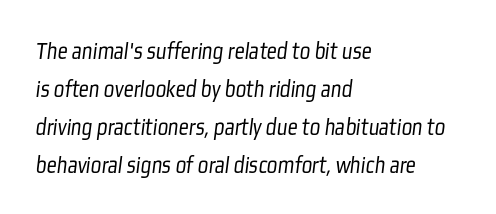
{"bold": "no", "underline": "no", "align": "left", "line_spacing": "normal", "line_spacing_ratio": 1.52, "letter_spacing": "normal", "letter_spacing_em": 0.0, "glyph_px": 25}
